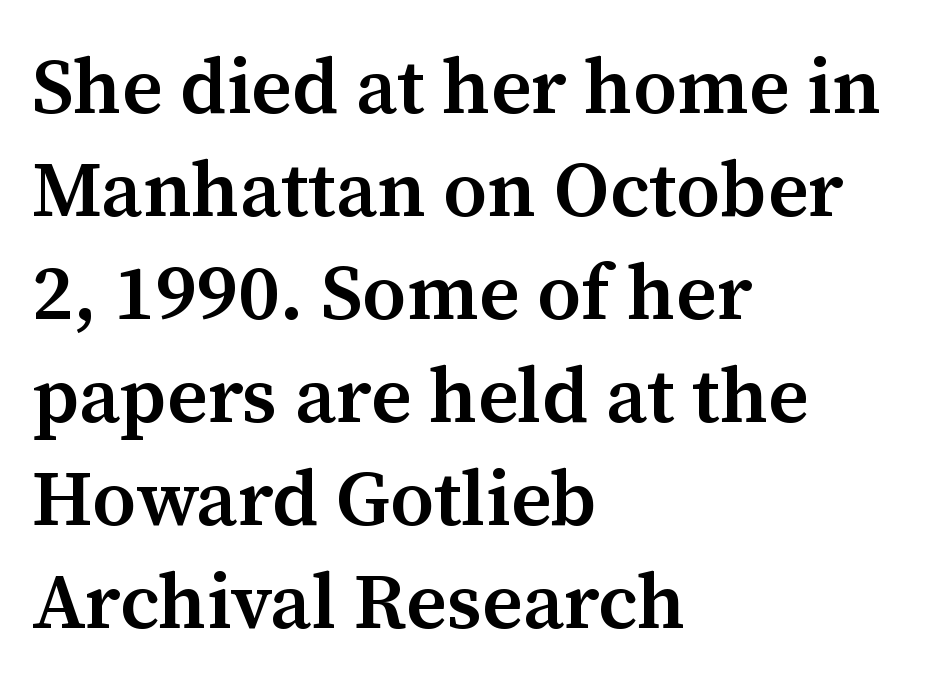
Q: Is the text bold? A: Semi-bold.
Q: Is the text italic (slanted)? A: No, it is upright.
Q: Is the typeface a serif or a sans-serif typeface? A: Serif.
Q: Is the text underlined? A: No.
Q: How is the paragraph aligned? A: Left-aligned.
Q: Is the spacing between letters normal or unusually wide? A: Normal.
Q: Is the spacing between lines tight, normal or loose? A: Normal.
Q: Width (condensed, normal, or wide)? A: Normal.
Q: Stroke contrast? A: Medium.
Q: x-height? A: Medium.
Q: Monospaced? A: No.
